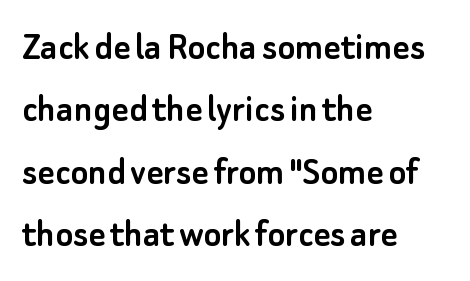
The passage shown has conventional tracking throughout. The glyphs in this specimen are sans serif. The space between consecutive lines is moderate. Does the copy run flush right? No — it runs flush left. Here the designer chose a conventional face with non-uniform glyph widths.
